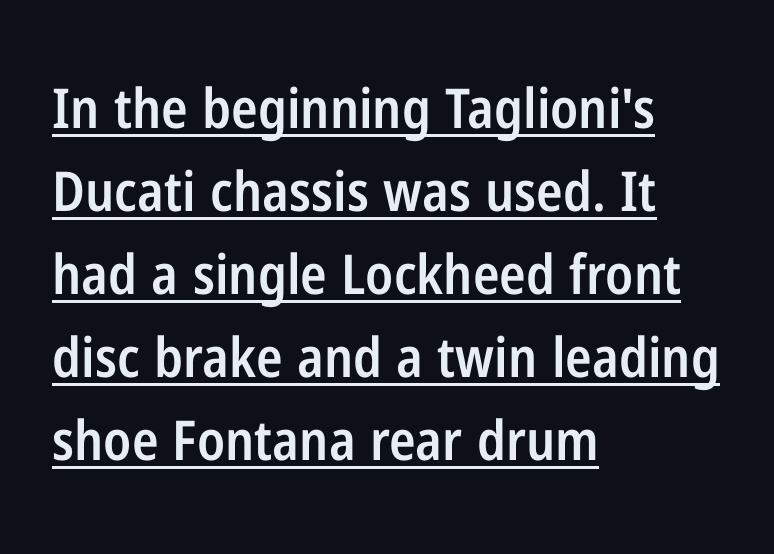
The image shows 55 px semibold, condensed sans-serif type, upright; set left-aligned, normal line spacing (1.51x), normal letter spacing, underlined; low stroke contrast and a medium x-height.
